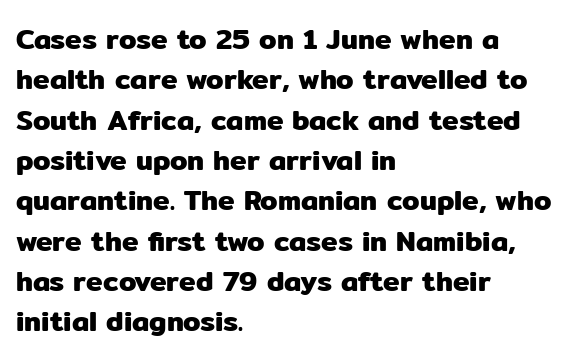
The image shows 28 px sans-serif type, upright; set left-aligned, normal line spacing (1.44x), normal letter spacing, not underlined; low stroke contrast and a medium x-height.
